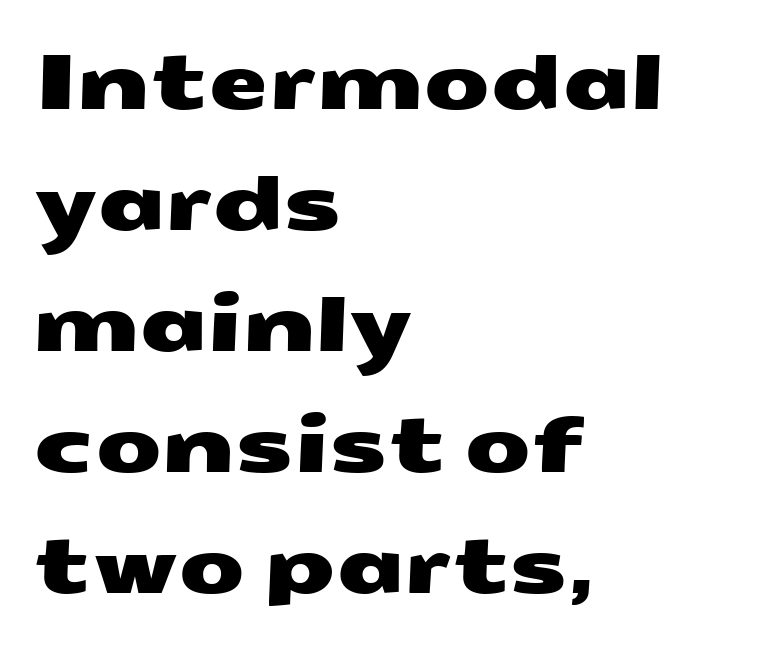
Do the characters align in a grid? No, the font is proportional. The text was rendered using a sans face with plain stroke endings. The rendering anchors every line to the left-hand side. Anything drawn beneath the words? Only blank space. Compared with typical paragraphs, the rows here are spaced about the same. You could call the tracking neutral — neither tight nor loose.
